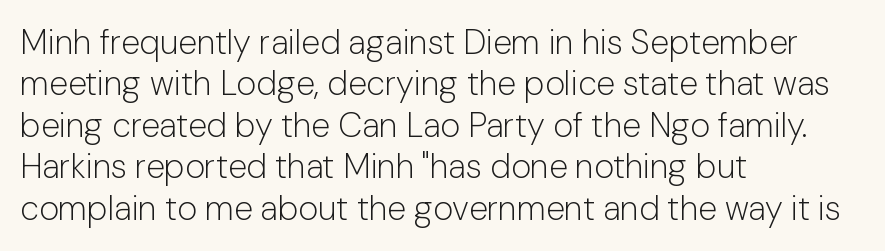
Q: Is the text bold? A: No.
Q: Is the text italic (slanted)? A: No, it is upright.
Q: Is the typeface a serif or a sans-serif typeface? A: Sans-serif.
Q: Is the text underlined? A: No.
Q: How is the paragraph aligned? A: Left-aligned.
Q: Is the spacing between letters normal or unusually wide? A: Normal.
Q: Width (condensed, normal, or wide)? A: Normal.
Q: Stroke contrast? A: Low.
Q: x-height? A: Medium.
Q: Monospaced? A: No.
